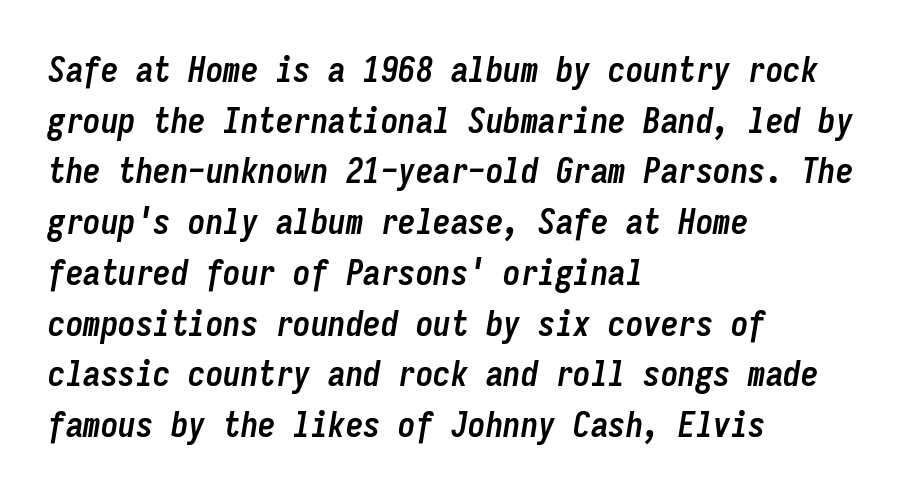
Only glyphs here, with clear space below each row. Is the block centered? No — it sits flush against the left margin. Strokes here are thick enough to call this a true bold. The gaps between neighbouring characters are ordinary and unremarkable.
